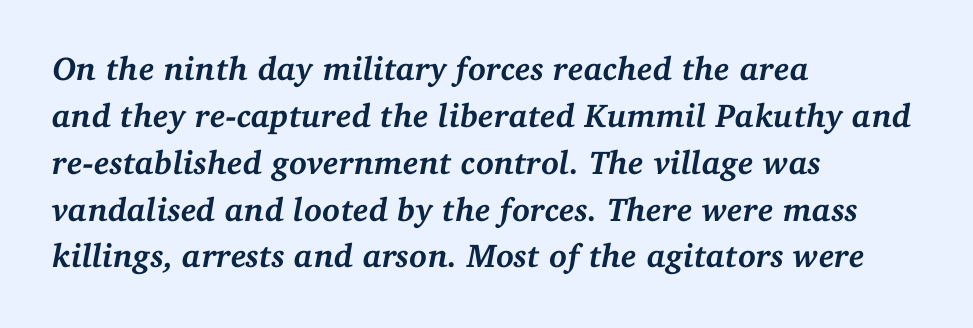
The image shows 33 px semibold serif type, italic (leaning right); set left-aligned, normal line spacing (1.42x), normal letter spacing, not underlined; medium stroke contrast and a medium x-height.
